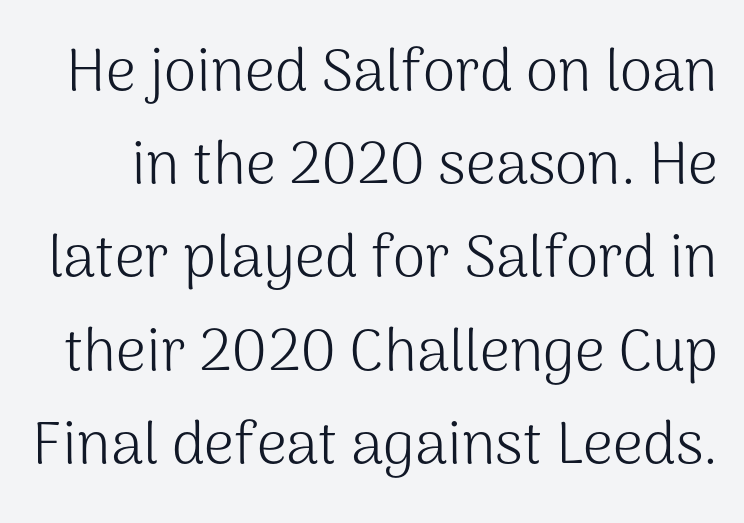
The gaps between neighbouring characters are ordinary and unremarkable. Vertically, the passage feels balanced, rows spaced as you'd expect. This rendering employs a face without finishing strokes, i.e., a sans-serif. This sample has the flowing, uneven cadence of proportional lettering. Bare-footed words on every line.
